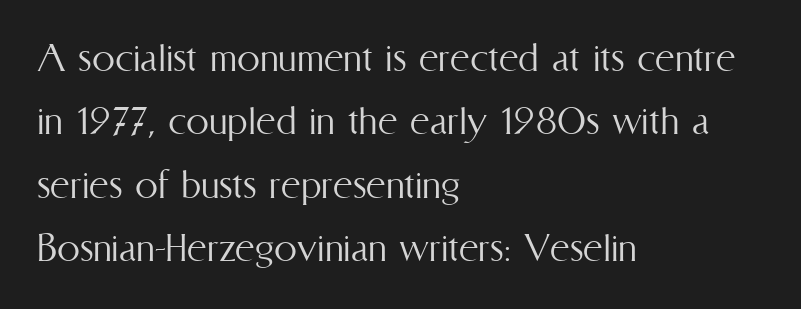
The passage shown stacks its lines at a standard gap. Think of a printed novel: that variable character pitch is what you see here. The typeface has the unassuming heft of standard copy or less. The baseline area is clear.
